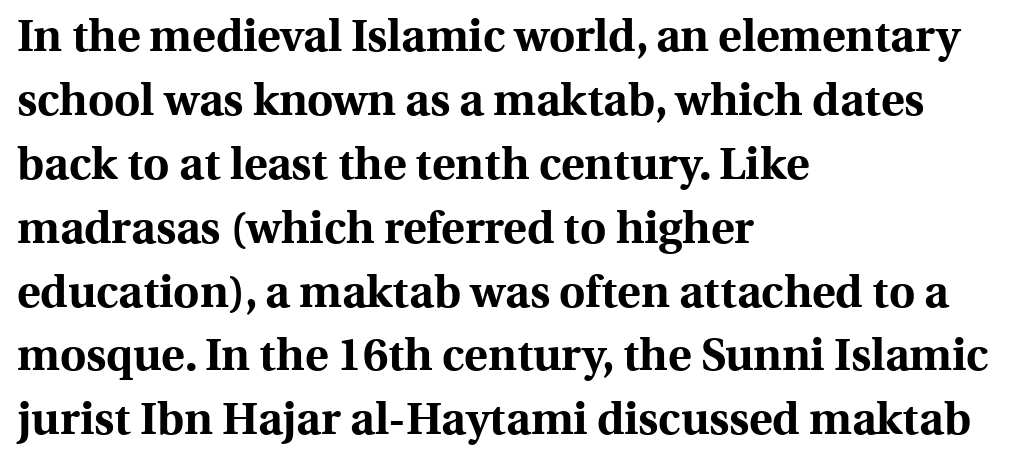
The image shows 45 px bold serif type, upright; set left-aligned, normal line spacing (1.42x), normal letter spacing, not underlined; a medium x-height.
